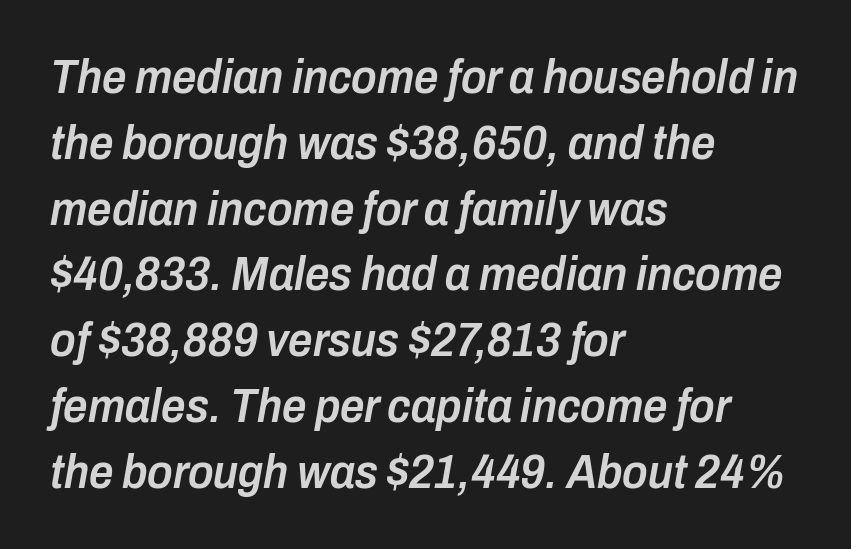
{"italic": "yes", "lean": "right", "slant_degrees": 10, "bold": "semi", "weight": "semibold", "width": "condensed", "stroke_contrast": "low", "x_height": "medium", "monospaced": "no", "underline": "no", "align": "left", "line_spacing": "normal", "line_spacing_ratio": 1.37, "letter_spacing": "normal", "letter_spacing_em": 0.0, "glyph_px": 48}
